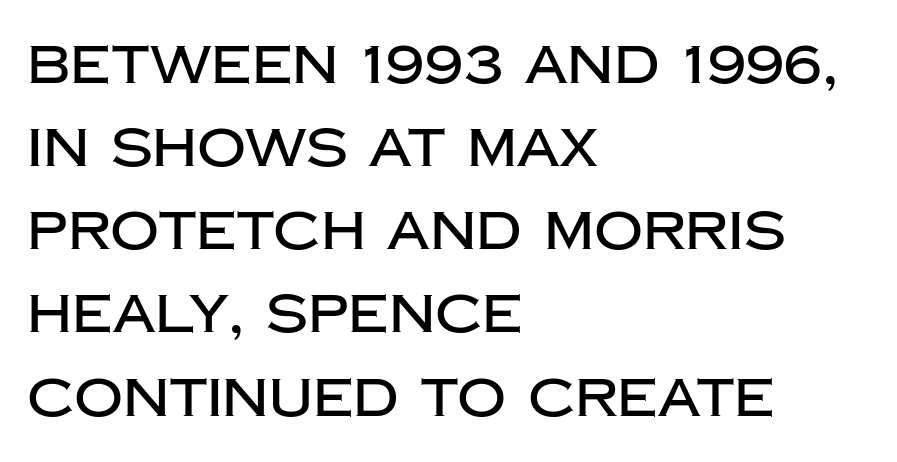
Q: Is the text italic (slanted)? A: No, it is upright.
Q: Is the typeface a serif or a sans-serif typeface? A: Sans-serif.
Q: Is the text underlined? A: No.
Q: How is the paragraph aligned? A: Left-aligned.
Q: Is the spacing between letters normal or unusually wide? A: Normal.
Q: Is the spacing between lines tight, normal or loose? A: Normal.
Q: Width (condensed, normal, or wide)? A: Normal.
Q: Stroke contrast? A: Low.
Q: x-height? A: Large.
Q: Monospaced? A: No.
